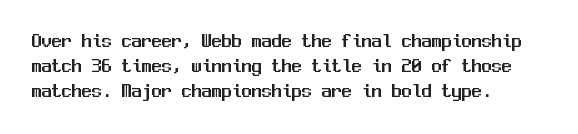
A roman cut, with each character standing at attention. The letters sit at their default tracking, neither squeezed nor spread. Compared with a centered layout, this one pins lines to the left instead. Clear beneath every line of the passage.
